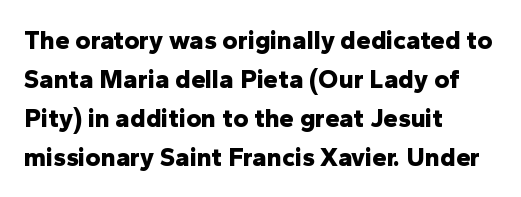
Successive baselines arrive at the customary interval. Nope, not italic — everything's standing straight. Stroke thickness is high; the sample reads as a true bold. Line starts are locked; line ends wander. Clear beneath every line of the passage. The line texture is even and compact thanks to regular tracking.
